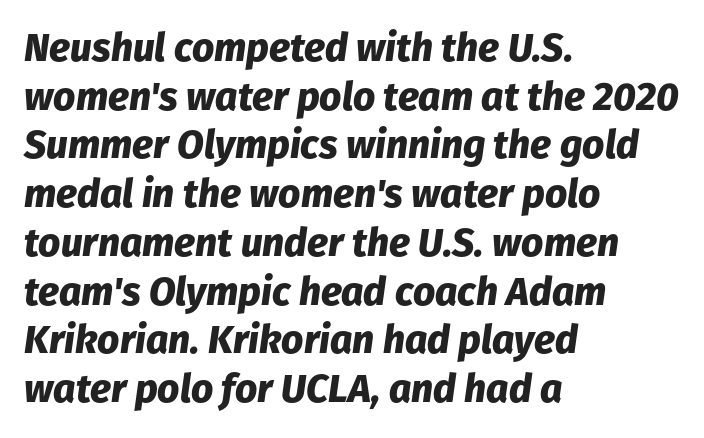
{"italic": "yes", "lean": "right", "slant_degrees": 8, "bold": "yes", "weight": "heavy", "width": "normal", "stroke_contrast": "low", "x_height": "medium", "monospaced": "no", "underline": "no", "align": "left", "line_spacing": "normal", "line_spacing_ratio": 1.25, "letter_spacing": "normal", "letter_spacing_em": 0.0, "glyph_px": 39}
